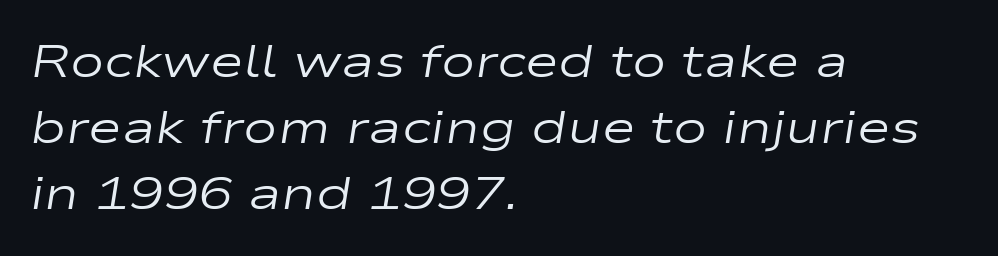
Q: Is the text bold? A: No.
Q: Is the text italic (slanted)? A: Yes, it leans right by about 9 degrees.
Q: Is the text underlined? A: No.
Q: How is the paragraph aligned? A: Left-aligned.
Q: Is the spacing between letters normal or unusually wide? A: Normal.
Q: Is the spacing between lines tight, normal or loose? A: Normal.
Q: Width (condensed, normal, or wide)? A: Wide.
Q: Stroke contrast? A: Low.
Q: x-height? A: Medium.
Q: Monospaced? A: No.
